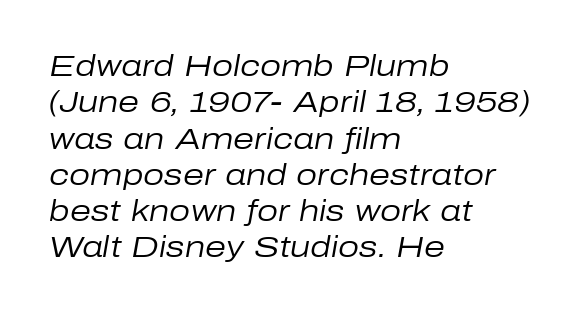
Q: Is the text bold? A: No.
Q: Is the text italic (slanted)? A: Yes, it leans right by about 10 degrees.
Q: Is the text underlined? A: No.
Q: How is the paragraph aligned? A: Left-aligned.
Q: Is the spacing between letters normal or unusually wide? A: Normal.
Q: Width (condensed, normal, or wide)? A: Normal.
Q: Stroke contrast? A: Low.
Q: x-height? A: Medium.
Q: Monospaced? A: No.
